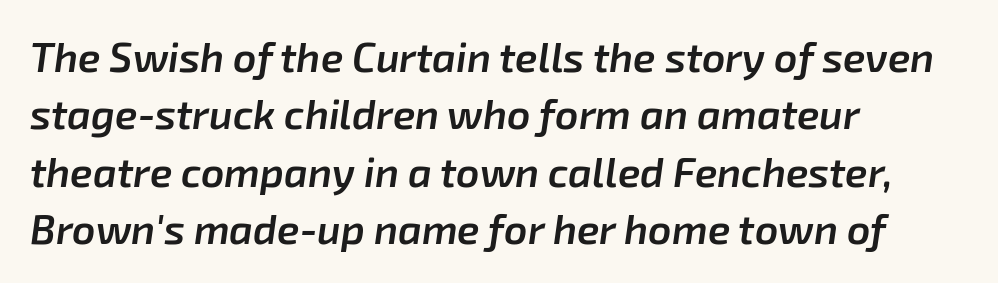
{"italic": "yes", "lean": "right", "slant_degrees": 8, "bold": "semi", "weight": "semibold", "width": "normal", "stroke_contrast": "low", "x_height": "medium", "monospaced": "no", "underline": "no", "align": "left", "line_spacing": "normal", "line_spacing_ratio": 1.4, "letter_spacing": "normal", "letter_spacing_em": 0.0, "glyph_px": 41}
